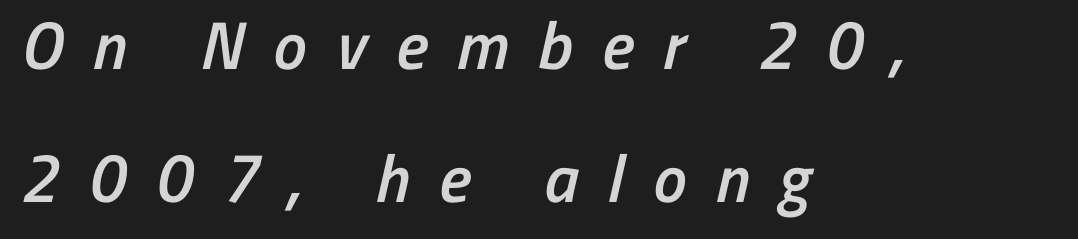
The image shows 67 px semibold, condensed sans-serif type; set left-aligned, loose line spacing (1.99x), unusually wide letter spacing (+0.44 em), not underlined; low stroke contrast and a medium x-height.
